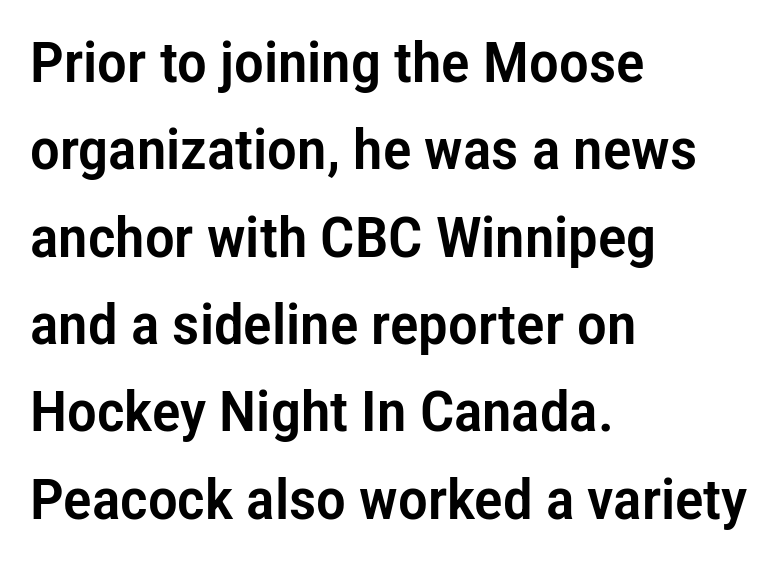
The passage shown stacks its lines at a standard gap. This rendering employs a face without finishing strokes, i.e., a sans-serif. Words appear dense and cohesive because spacing is normal. The passage is arranged the way most books set body copy — flush left.
